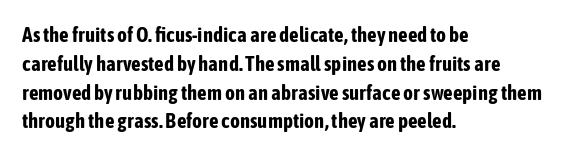
{"italic": "no", "bold": "yes", "underline": "no", "align": "left", "line_spacing": "normal", "line_spacing_ratio": 1.37, "letter_spacing": "normal", "letter_spacing_em": 0.0, "glyph_px": 21}
